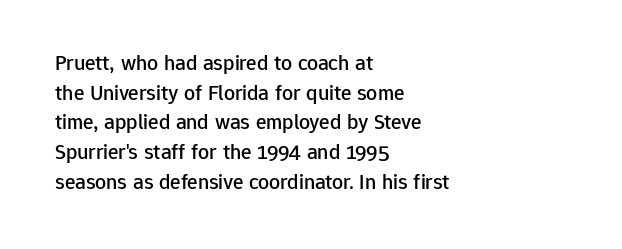
The passage shown stacks its lines at a standard gap. Look at the tracking — it's just the regular setting, nothing added. A typesetter would mark this as roman, not italic. Underlining? Definitely not there. One-word summary of the alignment: left.
